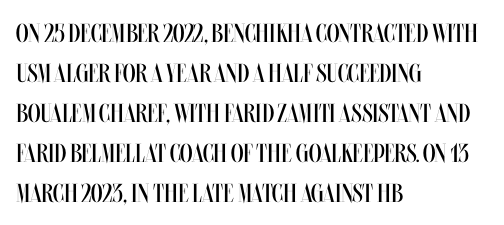
The image shows 26 px text type, upright; set left-aligned, normal line spacing (1.54x), normal letter spacing, not underlined.
